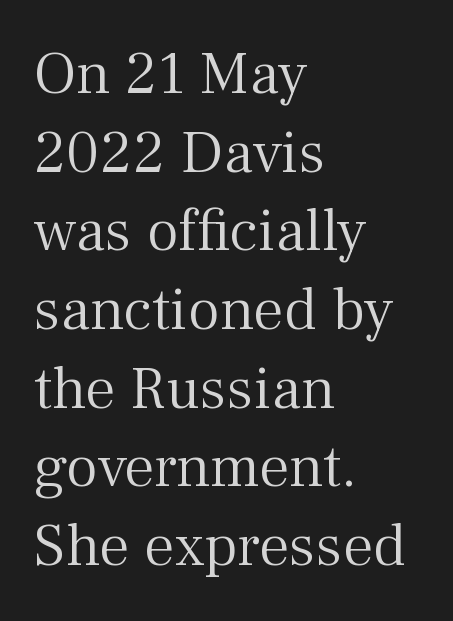
{"serif": "yes", "italic": "no", "bold": "no", "weight": "light", "width": "normal", "stroke_contrast": "medium", "x_height": "medium", "monospaced": "no", "underline": "no", "align": "left", "line_spacing": "normal", "line_spacing_ratio": 1.29, "letter_spacing": "normal", "letter_spacing_em": 0.0, "glyph_px": 61}
